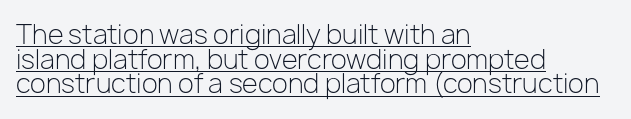
Cramped leading. Between one letter and the next there's only the usual sliver of space. A typographer would call this underscored text. Style check: upright. Stroke thickness stays within the range of a standard reading face or lighter.
